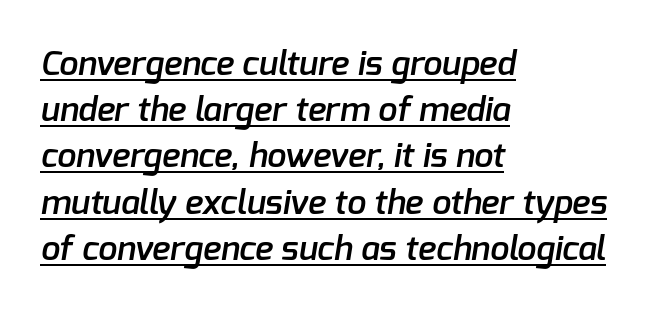
The image shows 34 px semibold sans-serif type; set left-aligned, normal line spacing (1.36x), normal letter spacing, underlined; low stroke contrast and a medium x-height.
